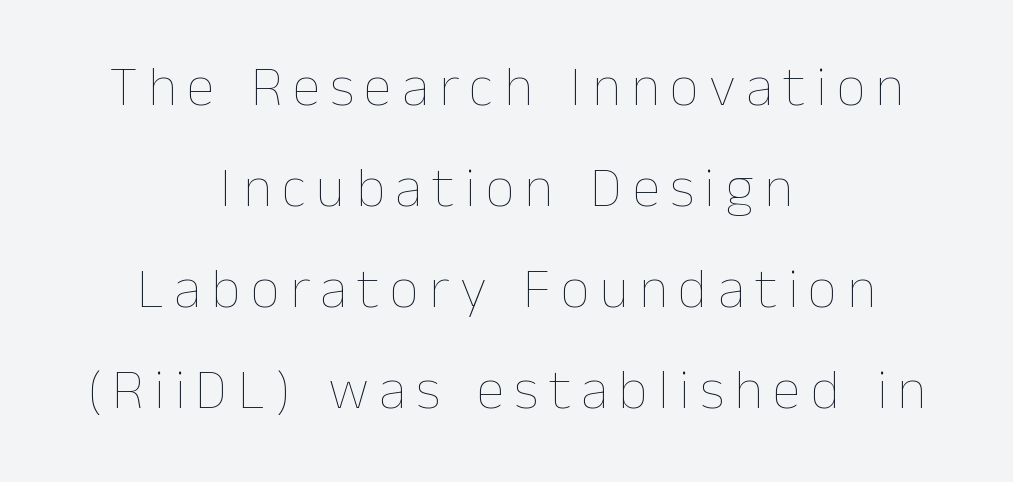
The typesetter chose a symmetrical, centered arrangement here. The lettering stays uniformly vertical, giving the passage a roman look. No extra ink here — the face is not bold. The face used here is proportionally spaced, like ordinary book or web type.
